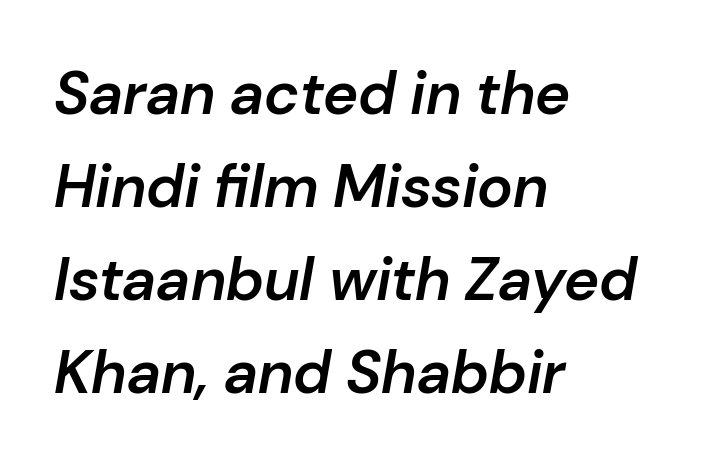
The image shows 60 px semibold type, italic (leaning right); set left-aligned, normal line spacing (1.55x), normal letter spacing, not underlined; low stroke contrast and a medium x-height.
